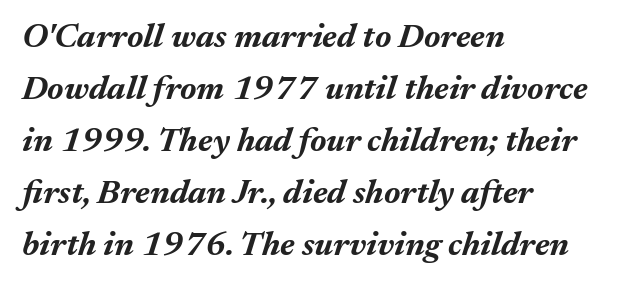
Chunky letters — that's bold for sure. These lines keep a tight, regular rhythm from letter to letter. Vertically, the passage feels balanced, rows spaced as you'd expect. The passage shown is typed in a proportional face where columns would drift.
